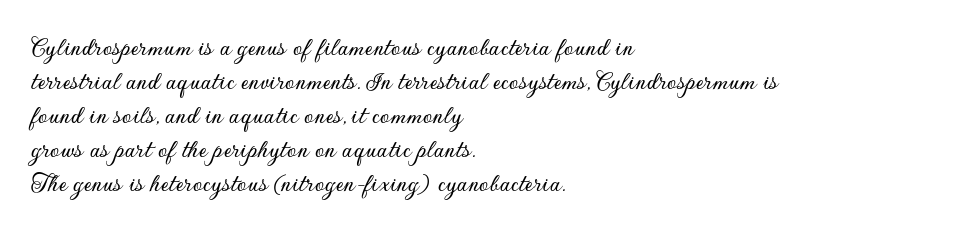
The image shows 27 px text type; set left-aligned, normal line spacing (1.26x), normal letter spacing, not underlined.
